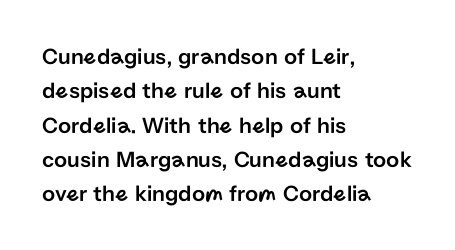
{"italic": "no", "underline": "no", "align": "left", "line_spacing": "normal", "line_spacing_ratio": 1.49, "letter_spacing": "normal", "letter_spacing_em": 0.0, "glyph_px": 23}
